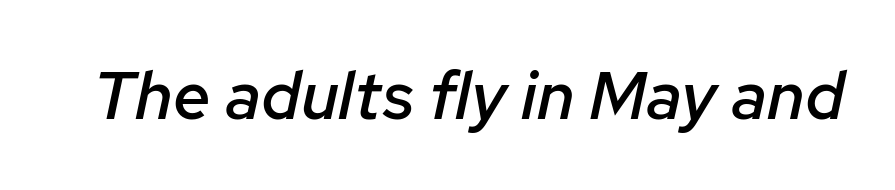
Q: Is the text bold? A: Semi-bold.
Q: Is the text italic (slanted)? A: Yes, it leans right by about 12 degrees.
Q: Is the text underlined? A: No.
Q: Is the spacing between letters normal or unusually wide? A: Normal.
Q: Width (condensed, normal, or wide)? A: Normal.
Q: Stroke contrast? A: Low.
Q: x-height? A: Medium.
Q: Monospaced? A: No.
